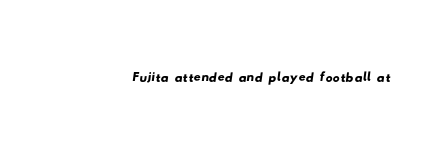
The passage shown is typeset with a sans-serif family. Nobody touched the tracking dial on this one. This rendering features lettering with no underline. A typesetter would call this proportional, since set widths differ per character.
